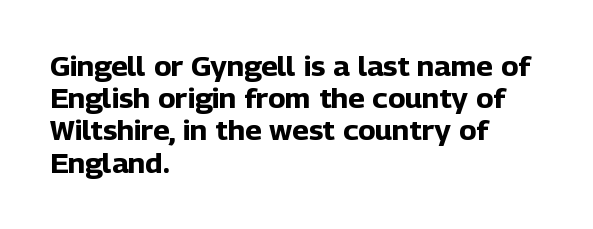
{"italic": "no", "bold": "yes", "underline": "no", "align": "left", "line_spacing_ratio": 1.24, "letter_spacing": "normal", "letter_spacing_em": 0.0, "glyph_px": 26}
